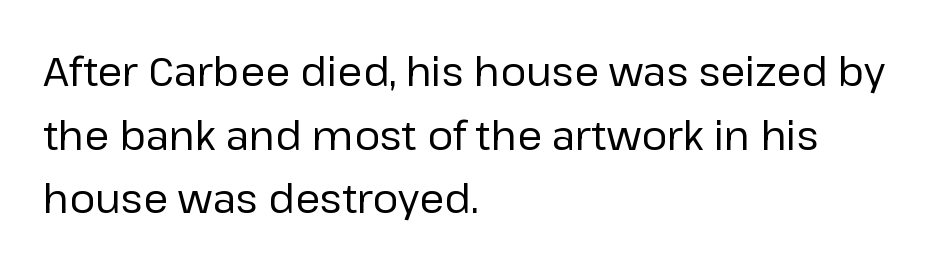
{"serif": "no", "italic": "no", "bold": "no", "weight": "regular", "width": "normal", "stroke_contrast": "low", "x_height": "medium", "monospaced": "no", "underline": "no", "align": "left", "line_spacing": "normal", "line_spacing_ratio": 1.59, "letter_spacing": "normal", "letter_spacing_em": 0.0, "glyph_px": 40}
